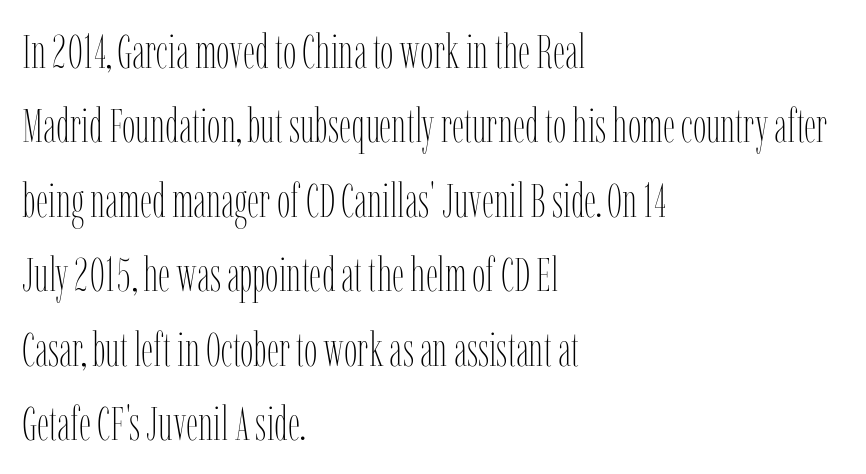
The image shows 48 px thin, condensed type, upright; set left-aligned, normal line spacing (1.55x), normal letter spacing, not underlined; low stroke contrast and a medium x-height.
